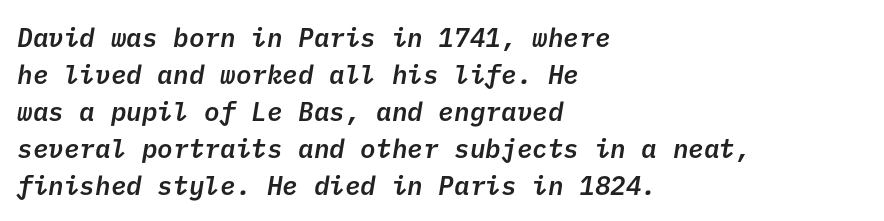
The image shows 26 px text type; set left-aligned, normal line spacing (1.42x), normal letter spacing, not underlined.
